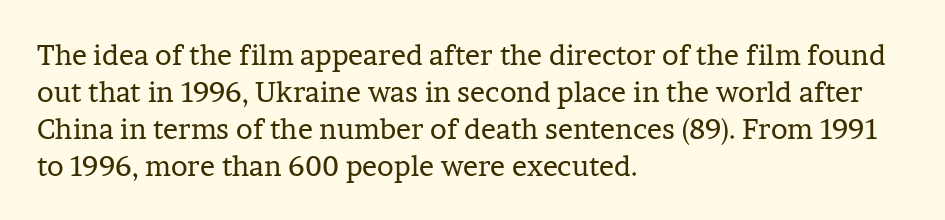
Q: Is the text bold? A: No.
Q: Is the text italic (slanted)? A: No, it is upright.
Q: Is the typeface a serif or a sans-serif typeface? A: Serif.
Q: Is the text underlined? A: No.
Q: How is the paragraph aligned? A: Left-aligned.
Q: Is the spacing between letters normal or unusually wide? A: Normal.
Q: Is the spacing between lines tight, normal or loose? A: Normal.
Q: Width (condensed, normal, or wide)? A: Normal.
Q: Stroke contrast? A: Low.
Q: x-height? A: Medium.
Q: Monospaced? A: No.
